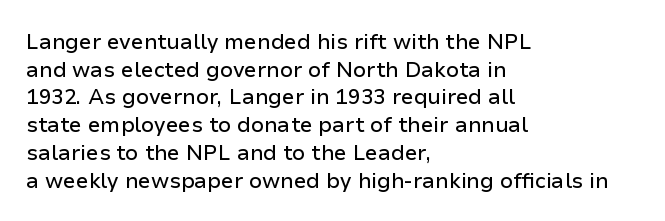
Every character sits straight up, as roman type does. Decoration check: the copy has no underline. A normal amount of white space separates one row of letters from the next. The passage shown has conventional tracking throughout.
